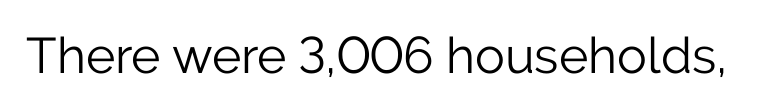
Q: Is the text bold? A: No.
Q: Is the text italic (slanted)? A: No, it is upright.
Q: Is the typeface a serif or a sans-serif typeface? A: Sans-serif.
Q: Is the text underlined? A: No.
Q: Is the spacing between letters normal or unusually wide? A: Normal.
Q: Width (condensed, normal, or wide)? A: Normal.
Q: Stroke contrast? A: Low.
Q: x-height? A: Medium.
Q: Monospaced? A: No.
